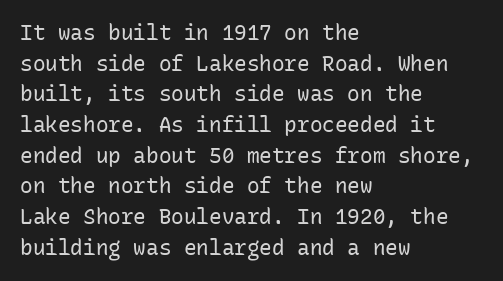
Q: Is the text bold? A: No.
Q: Is the text italic (slanted)? A: No, it is upright.
Q: Is the text underlined? A: No.
Q: How is the paragraph aligned? A: Left-aligned.
Q: Is the spacing between letters normal or unusually wide? A: Normal.
Q: Is the spacing between lines tight, normal or loose? A: Normal.
